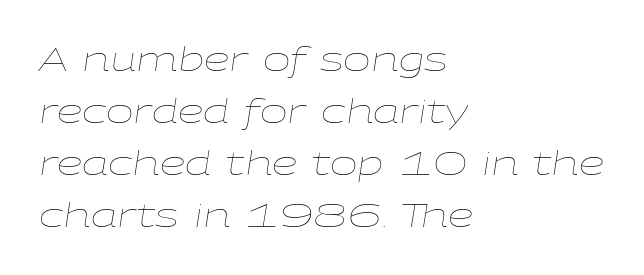
Q: Is the text bold? A: No.
Q: Is the text italic (slanted)? A: Yes, it leans right by about 9 degrees.
Q: Is the text underlined? A: No.
Q: How is the paragraph aligned? A: Left-aligned.
Q: Is the spacing between letters normal or unusually wide? A: Normal.
Q: Is the spacing between lines tight, normal or loose? A: Normal.
Q: Width (condensed, normal, or wide)? A: Wide.
Q: Stroke contrast? A: Low.
Q: x-height? A: Medium.
Q: Monospaced? A: No.
